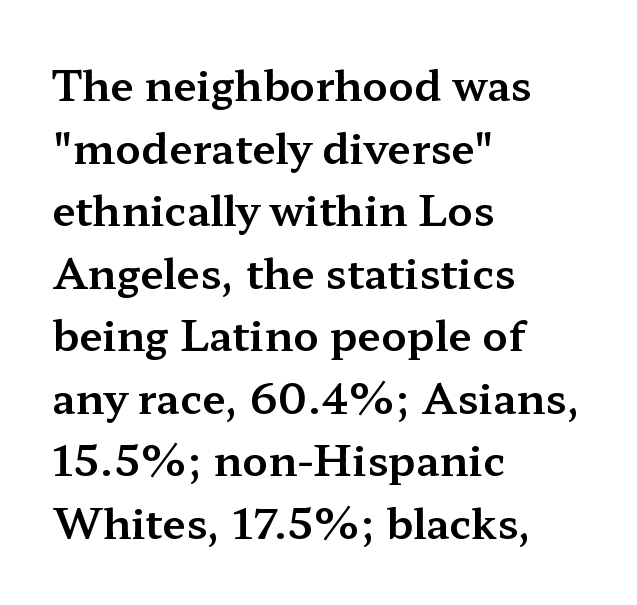
Q: Is the text italic (slanted)? A: No, it is upright.
Q: Is the typeface a serif or a sans-serif typeface? A: Serif.
Q: Is the text underlined? A: No.
Q: How is the paragraph aligned? A: Left-aligned.
Q: Is the spacing between letters normal or unusually wide? A: Normal.
Q: Is the spacing between lines tight, normal or loose? A: Normal.
Q: Width (condensed, normal, or wide)? A: Wide.
Q: Stroke contrast? A: Medium.
Q: x-height? A: Medium.
Q: Monospaced? A: No.
